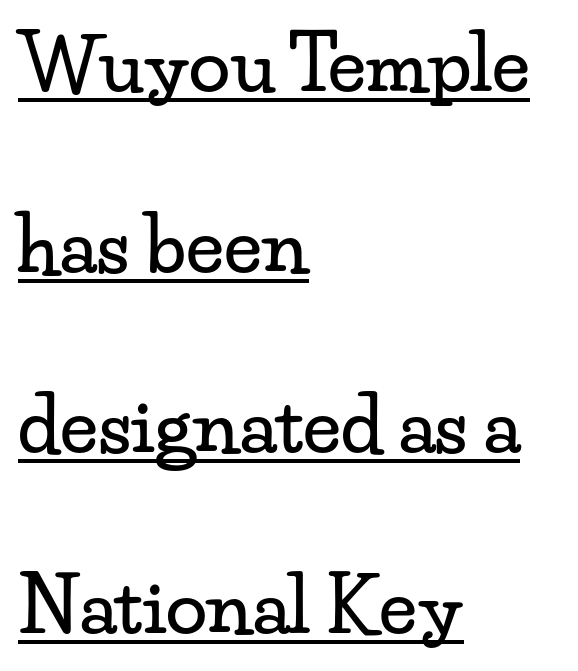
The image shows 75 px wide serif type, upright; set left-aligned, loose line spacing (2.41x), normal letter spacing, underlined; low stroke contrast and a small x-height.
